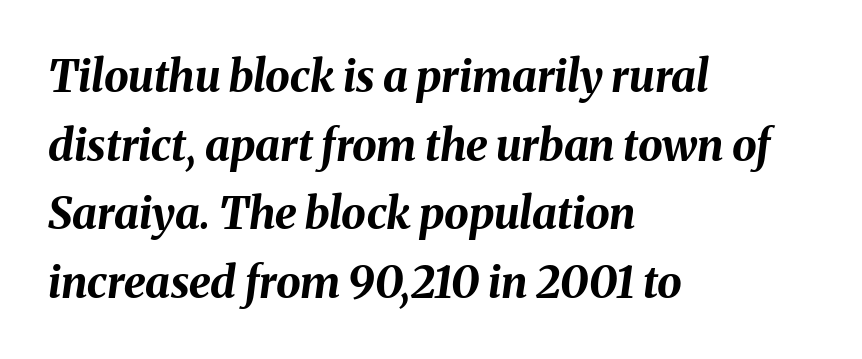
Q: Is the text bold? A: Yes.
Q: Is the text italic (slanted)? A: Yes, it leans right by about 8 degrees.
Q: Is the text underlined? A: No.
Q: How is the paragraph aligned? A: Left-aligned.
Q: Is the spacing between letters normal or unusually wide? A: Normal.
Q: Is the spacing between lines tight, normal or loose? A: Normal.
Q: Width (condensed, normal, or wide)? A: Normal.
Q: Stroke contrast? A: Medium.
Q: x-height? A: Medium.
Q: Monospaced? A: No.
